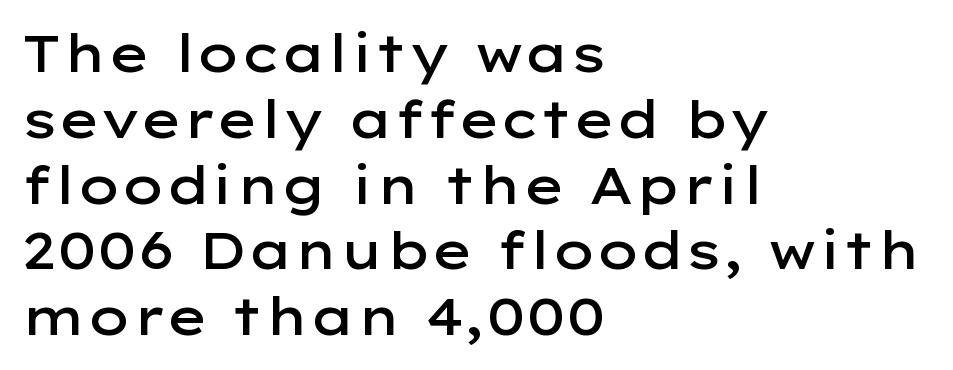
The gaps between neighbouring characters are ordinary and unremarkable. In terms of leading, this rendering sits right in the middle. Think of a printed novel: that variable character pitch is what you see here. The designer went with a sans here, leaving each stem footless. Summary of weight: moderately heavy, a semibold.
